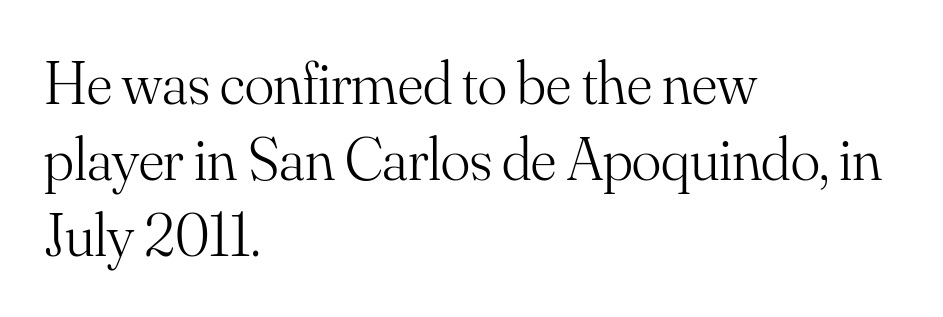
{"serif": "yes", "italic": "no", "bold": "no", "weight": "light", "width": "normal", "stroke_contrast": "medium", "x_height": "small", "monospaced": "no", "underline": "no", "align": "left", "line_spacing": "normal", "line_spacing_ratio": 1.25, "letter_spacing": "normal", "letter_spacing_em": 0.0, "glyph_px": 61}
